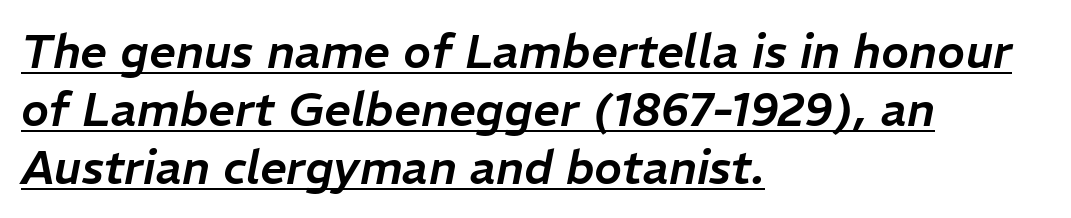
Horizontally, the lines are justified to the leading edge only. Do the characters align in a grid? No, the font is proportional. Default kerning and tracking; the words read as compact shapes. The words here are underlined.
